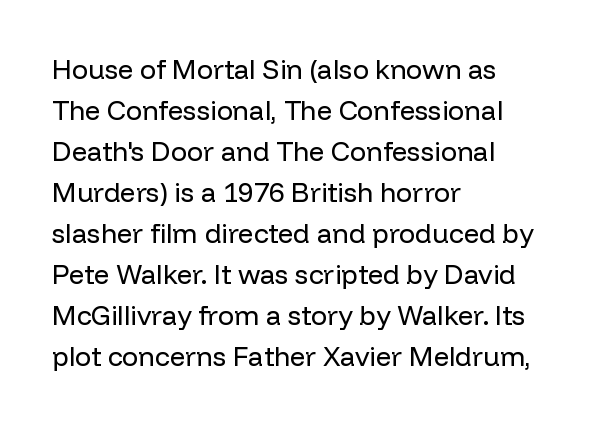
Q: Is the text bold? A: No.
Q: Is the text italic (slanted)? A: No, it is upright.
Q: Is the text underlined? A: No.
Q: How is the paragraph aligned? A: Left-aligned.
Q: Is the spacing between letters normal or unusually wide? A: Normal.
Q: Is the spacing between lines tight, normal or loose? A: Normal.
